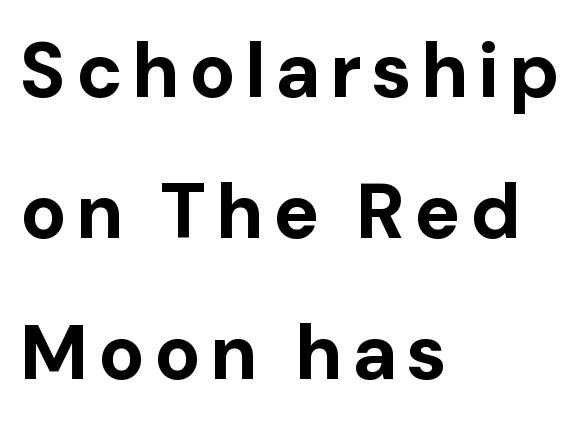
Compared with a centered layout, this one pins lines to the left instead. Stroke thickness is high; the sample reads as a true bold. The designer went with a sans here, leaving each stem footless. You could not count columns in this text — the font is proportionally spaced.
